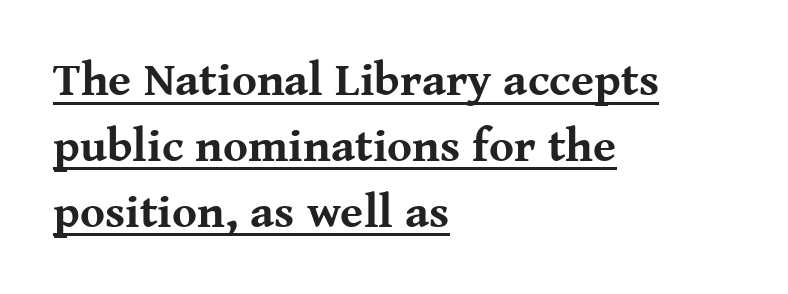
Each glyph is drawn with heavy, bold strokes. If you measured baseline to baseline, you'd find a middling distance. A continuous stroke trails under the words, as in a hyperlink. These lines keep a tight, regular rhythm from letter to letter. Unlike italic type, these characters show no tilt at all. Look at the bottom of the vertical strokes: they flare into serifs here.
